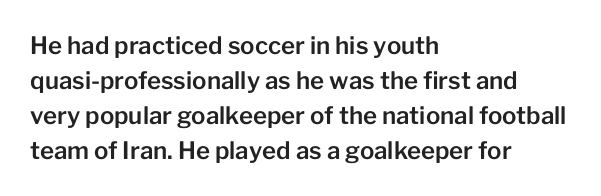
Q: Is the text italic (slanted)? A: No, it is upright.
Q: Is the text underlined? A: No.
Q: How is the paragraph aligned? A: Left-aligned.
Q: Is the spacing between letters normal or unusually wide? A: Normal.
Q: Is the spacing between lines tight, normal or loose? A: Normal.
